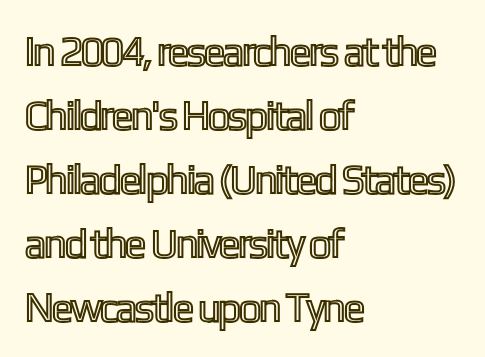
{"italic": "no", "width": "condensed", "x_height": "medium", "monospaced": "no", "underline": "no", "align": "left", "line_spacing": "normal", "line_spacing_ratio": 1.56, "letter_spacing": "normal", "letter_spacing_em": 0.0, "glyph_px": 41}
